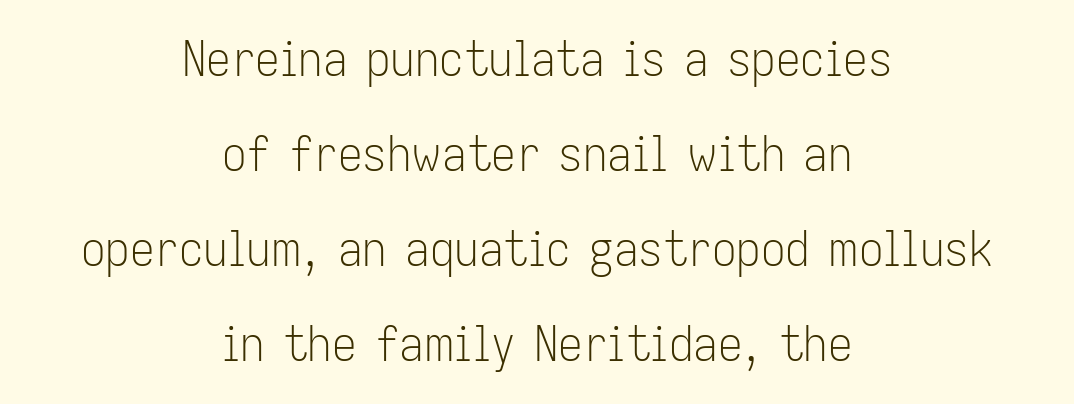
Characters remain perfectly vertical along every line. Between one letter and the next there's only the usual sliver of space. If you folded the block vertically in half, each line would mirror itself in length. A typesetter would call this proportional, since set widths differ per character.
